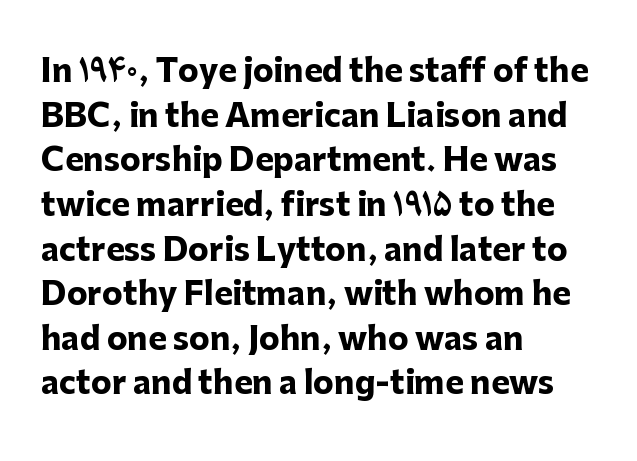
Ordinary non-slanted type is in use. Each letter keeps its own natural width here, so spacing adapts to shape. The foot of each line stays bare and open. Every row of glyphs begins at an identical x-position on the left. Typesetter's note: full bold, strokes at maximum text heaviness. Each letter's strokes conclude bluntly, with no projecting serifs.
